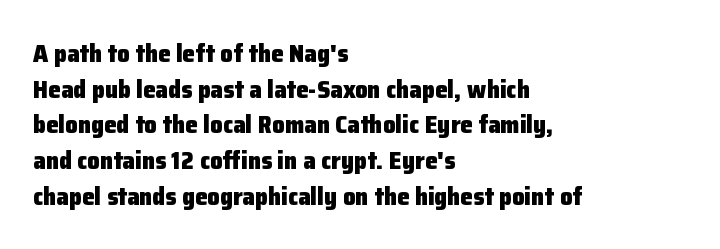
Q: Is the text bold? A: Yes.
Q: Is the text italic (slanted)? A: No, it is upright.
Q: Is the text underlined? A: No.
Q: How is the paragraph aligned? A: Left-aligned.
Q: Is the spacing between letters normal or unusually wide? A: Normal.
Q: Is the spacing between lines tight, normal or loose? A: Normal.
